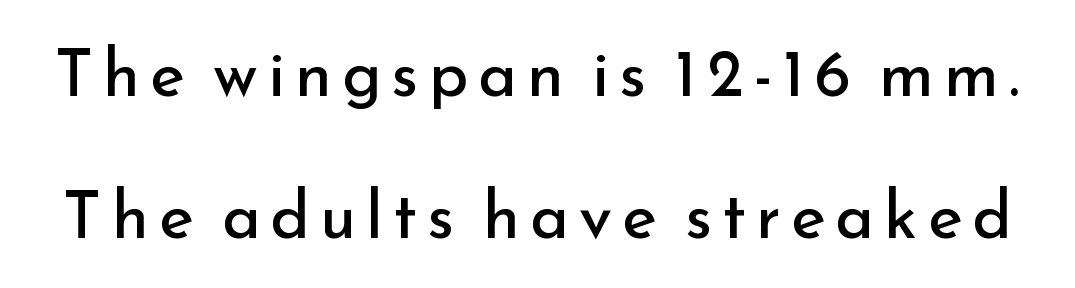
Q: Is the text bold? A: No.
Q: Is the text italic (slanted)? A: No, it is upright.
Q: Is the typeface a serif or a sans-serif typeface? A: Sans-serif.
Q: Is the text underlined? A: No.
Q: Is the spacing between lines tight, normal or loose? A: Loose.
Q: Width (condensed, normal, or wide)? A: Normal.
Q: Stroke contrast? A: Low.
Q: x-height? A: Small.
Q: Monospaced? A: No.
